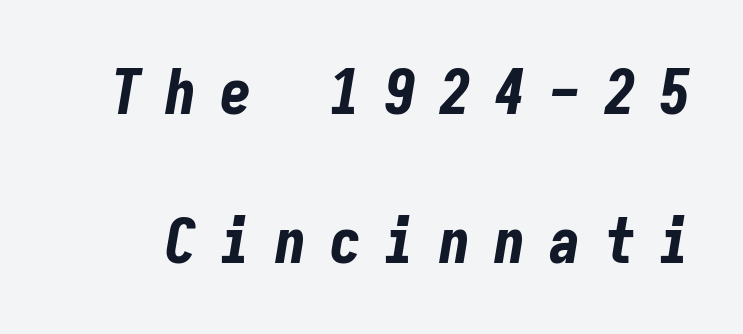
Compared with an ordinary text face, these strokes are far heavier — a full bold. Is this a fixed-width face? Yes — each glyph sits in an identical cell. Glance below the letters and you will spot only blank space. Display-style spreading of the glyphs; the letterfit is very open.
